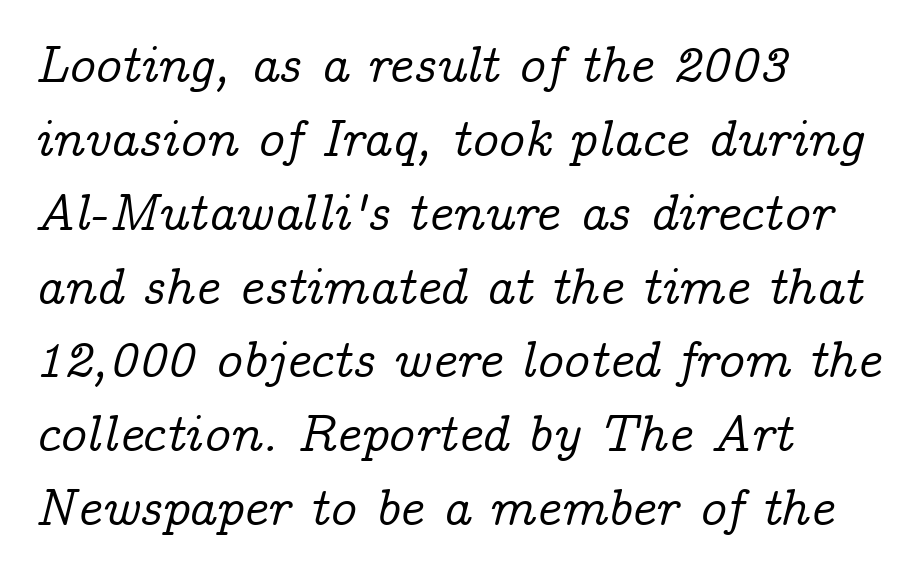
Q: Is the text italic (slanted)? A: Yes, it leans right by about 14 degrees.
Q: Is the typeface a serif or a sans-serif typeface? A: Serif.
Q: Is the text underlined? A: No.
Q: How is the paragraph aligned? A: Left-aligned.
Q: Is the spacing between letters normal or unusually wide? A: Normal.
Q: Is the spacing between lines tight, normal or loose? A: Normal.
Q: Width (condensed, normal, or wide)? A: Normal.
Q: Stroke contrast? A: Low.
Q: x-height? A: Medium.
Q: Monospaced? A: No.
